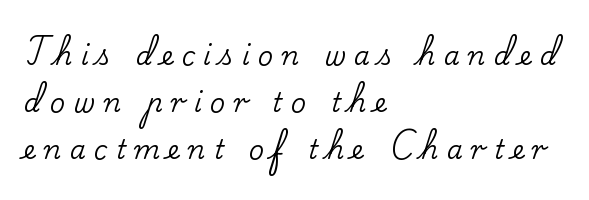
The image shows 26 px text type; set left-aligned, line spacing 1.8x, unusually wide letter spacing (+0.32 em), not underlined.
